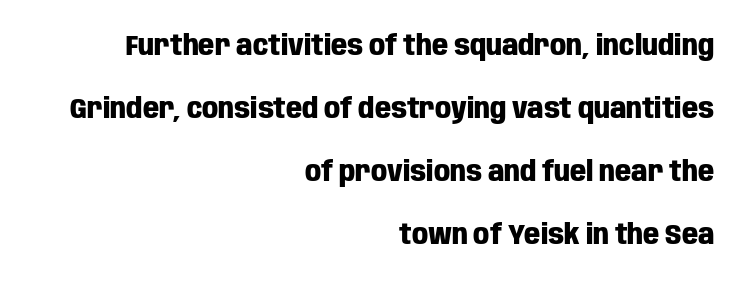
Italic: no, the glyphs are upright roman. Nothing sits at the stroke ends, so this counts as sans-serif. The space beneath each line is pristine and unruled. Baseline-to-baseline distance is far greater than the letter height. The rag falls on the left side of this text block. The line texture is even and compact thanks to regular tracking.
